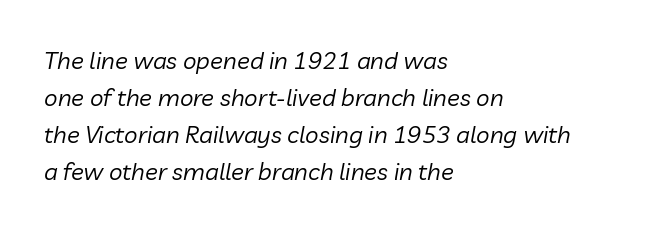
Q: Is the text bold? A: No.
Q: Is the text italic (slanted)? A: Yes, it leans right by about 10 degrees.
Q: Is the text underlined? A: No.
Q: How is the paragraph aligned? A: Left-aligned.
Q: Is the spacing between letters normal or unusually wide? A: Normal.
Q: Is the spacing between lines tight, normal or loose? A: Normal.
